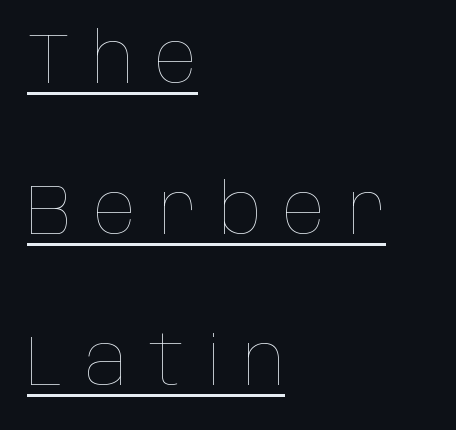
{"italic": "no", "bold": "no", "weight": "thin", "width": "condensed", "stroke_contrast": "low", "x_height": "large", "monospaced": "no", "underline": "yes", "align": "left", "line_spacing": "loose", "line_spacing_ratio": 2.16, "letter_spacing": "wide", "letter_spacing_em": 0.31, "glyph_px": 70}
